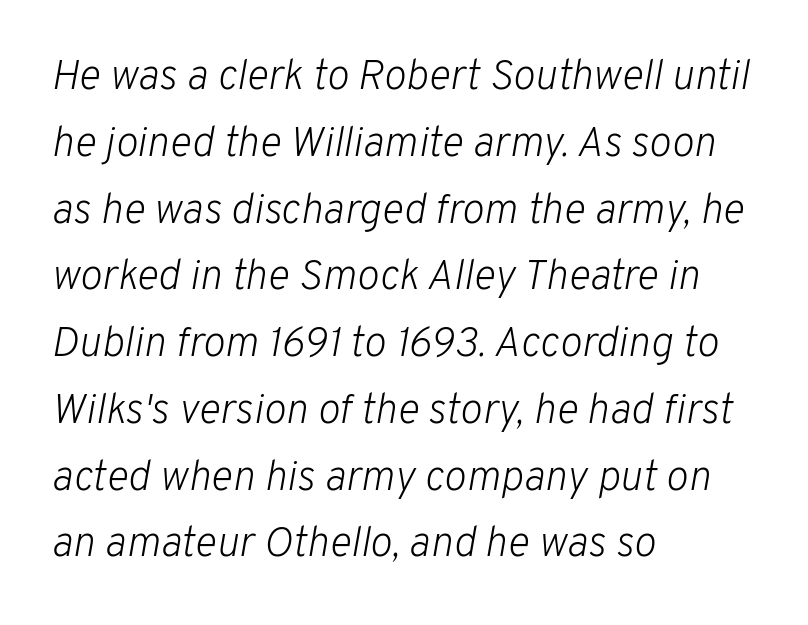
{"italic": "yes", "lean": "right", "slant_degrees": 10, "bold": "no", "weight": "light", "width": "normal", "stroke_contrast": "low", "x_height": "medium", "monospaced": "no", "underline": "no", "align": "left", "line_spacing": "normal", "line_spacing_ratio": 1.59, "letter_spacing": "normal", "letter_spacing_em": 0.0, "glyph_px": 42}
